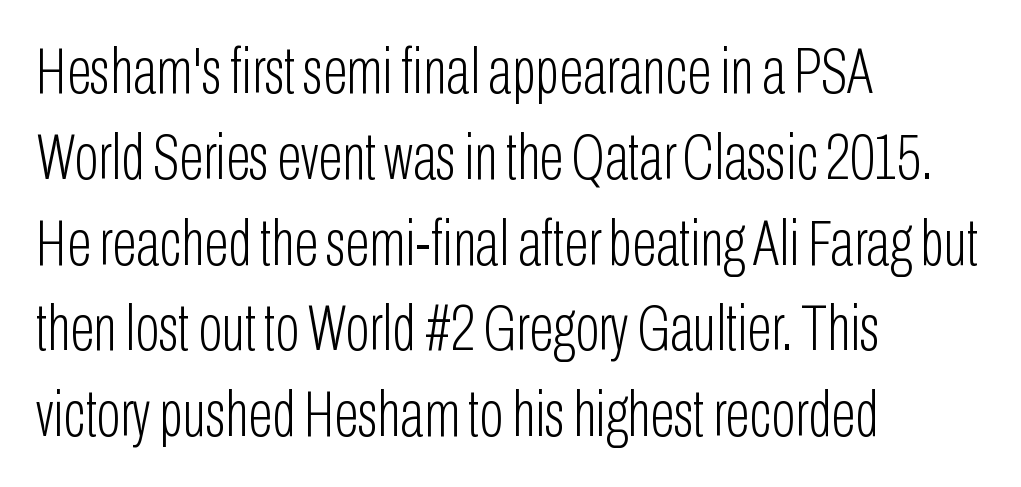
The image shows 64 px light, condensed sans-serif type, upright; set left-aligned, normal line spacing (1.34x), normal letter spacing, not underlined; low stroke contrast and a medium x-height.
